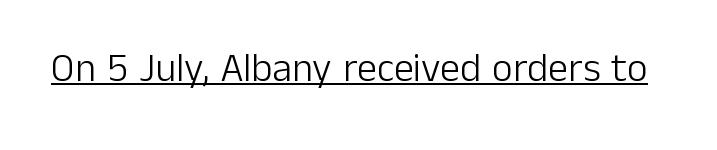
The image shows 40 px light sans-serif type, upright; set normal letter spacing, underlined; low stroke contrast and a medium x-height.
